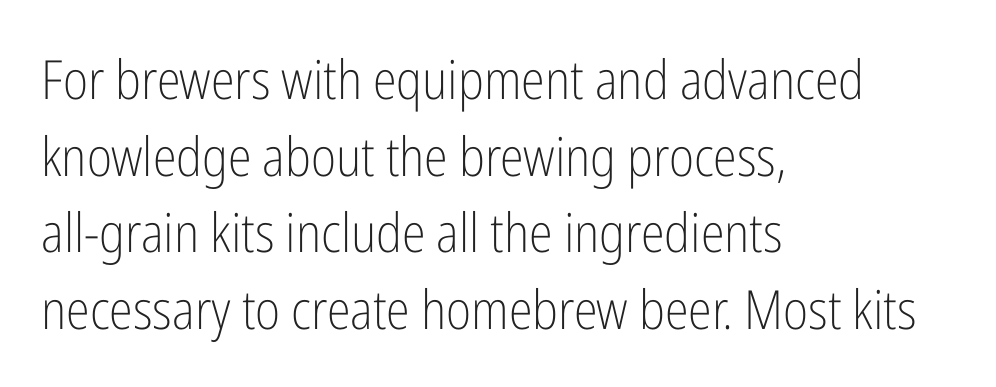
Q: Is the text bold? A: No.
Q: Is the text italic (slanted)? A: No, it is upright.
Q: Is the typeface a serif or a sans-serif typeface? A: Sans-serif.
Q: Is the text underlined? A: No.
Q: How is the paragraph aligned? A: Left-aligned.
Q: Is the spacing between letters normal or unusually wide? A: Normal.
Q: Is the spacing between lines tight, normal or loose? A: Normal.
Q: Width (condensed, normal, or wide)? A: Condensed.
Q: Stroke contrast? A: Low.
Q: x-height? A: Medium.
Q: Monospaced? A: No.
